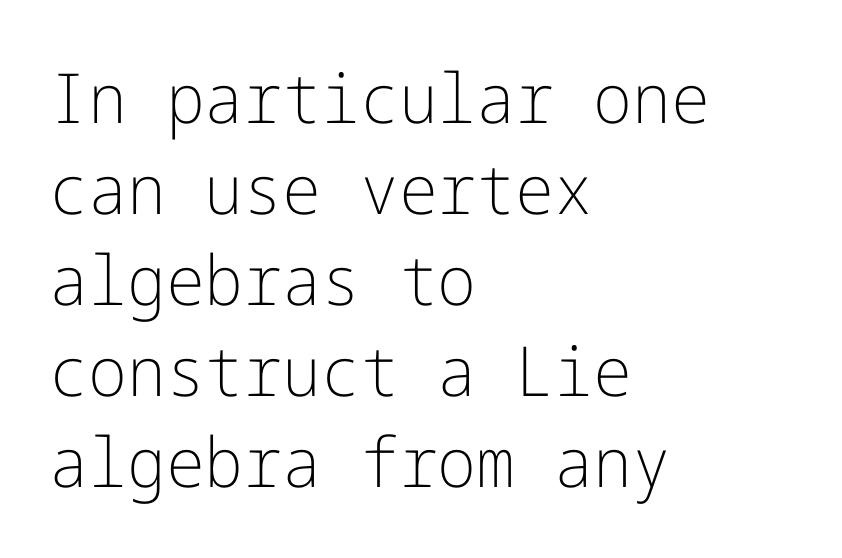
Standard letterfit; no display-style spreading of the glyphs. Alignment: flush left. Unlike italic type, these characters show no tilt at all. Leading: standard.
